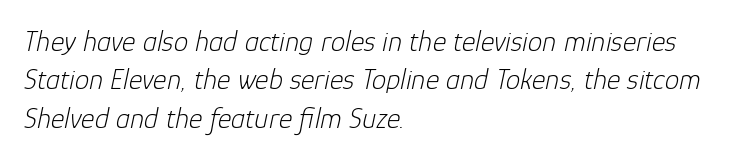
{"italic": "yes", "lean": "right", "slant_degrees": 12, "bold": "no", "weight": "light", "width": "normal", "stroke_contrast": "low", "x_height": "medium", "monospaced": "no", "underline": "no", "align": "left", "line_spacing": "normal", "line_spacing_ratio": 1.32, "letter_spacing": "normal", "letter_spacing_em": 0.0, "glyph_px": 29}
